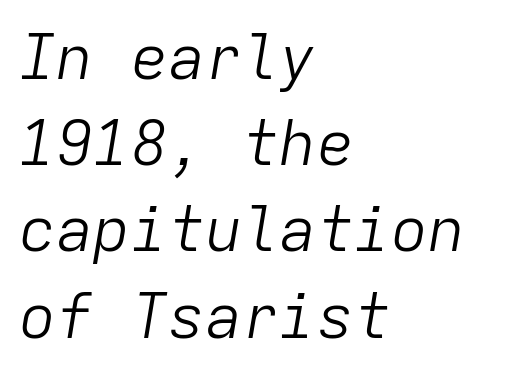
A classic flush-left, rag-right setting is used for this passage. The vertical gap from one line to the next is medium. Looks like terminal output: every glyph gets an equal slot. Inter-character spacing is left at the font's built-in metrics. Italic: yes, the glyphs are oblique. Summary of weight: not heavy and not bold.
